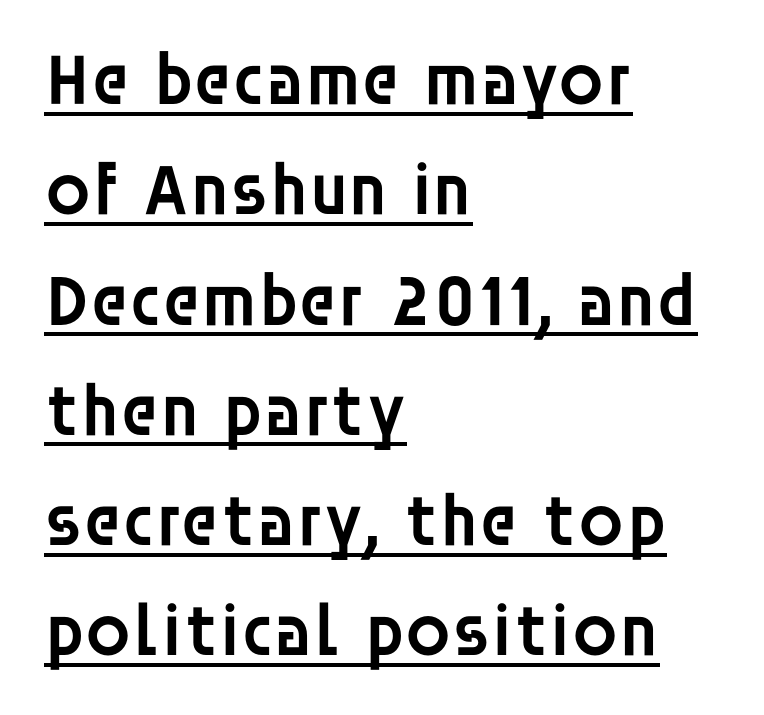
Q: Is the text bold? A: Semi-bold.
Q: Is the text italic (slanted)? A: No, it is upright.
Q: Is the typeface a serif or a sans-serif typeface? A: Sans-serif.
Q: Is the text underlined? A: Yes.
Q: How is the paragraph aligned? A: Left-aligned.
Q: Is the spacing between letters normal or unusually wide? A: Normal.
Q: Is the spacing between lines tight, normal or loose? A: Normal.
Q: Width (condensed, normal, or wide)? A: Normal.
Q: Stroke contrast? A: Low.
Q: x-height? A: Large.
Q: Monospaced? A: No.
